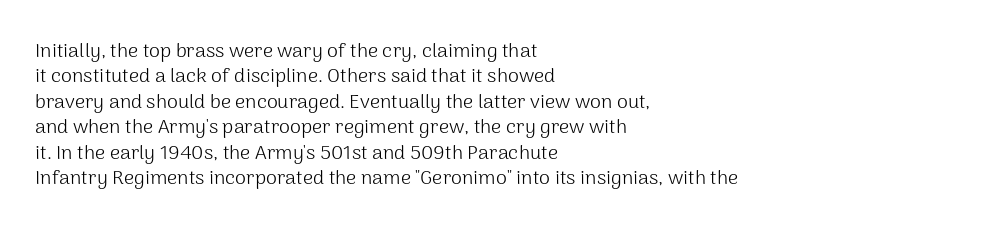
Q: Is the text bold? A: No.
Q: Is the text italic (slanted)? A: No, it is upright.
Q: Is the text underlined? A: No.
Q: How is the paragraph aligned? A: Left-aligned.
Q: Is the spacing between letters normal or unusually wide? A: Normal.
Q: Is the spacing between lines tight, normal or loose? A: Normal.
